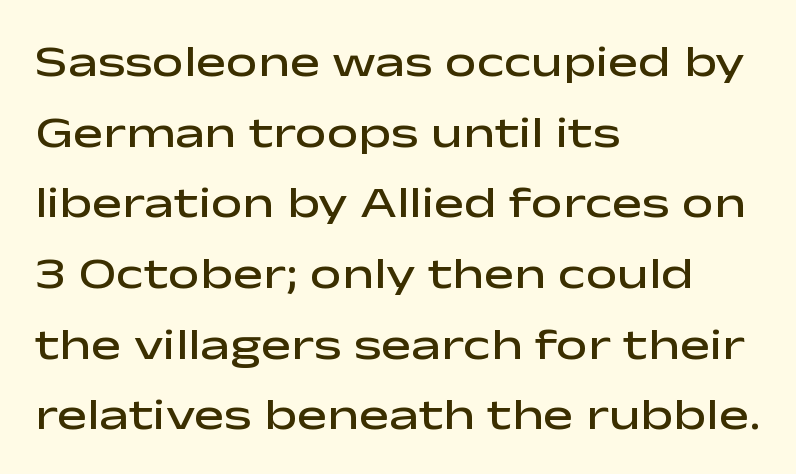
{"serif": "no", "italic": "no", "bold": "semi", "weight": "semibold", "width": "wide", "stroke_contrast": "low", "x_height": "medium", "monospaced": "no", "underline": "no", "align": "left", "line_spacing": "normal", "line_spacing_ratio": 1.57, "letter_spacing": "normal", "letter_spacing_em": 0.0, "glyph_px": 45}
